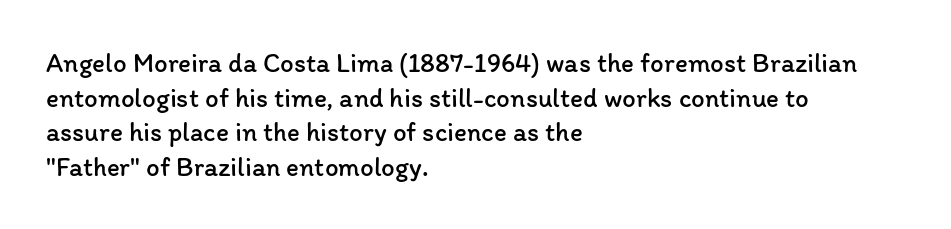
{"italic": "no", "bold": "no", "underline": "no", "align": "left", "line_spacing": "normal", "line_spacing_ratio": 1.28, "letter_spacing": "normal", "letter_spacing_em": 0.0, "glyph_px": 27}
